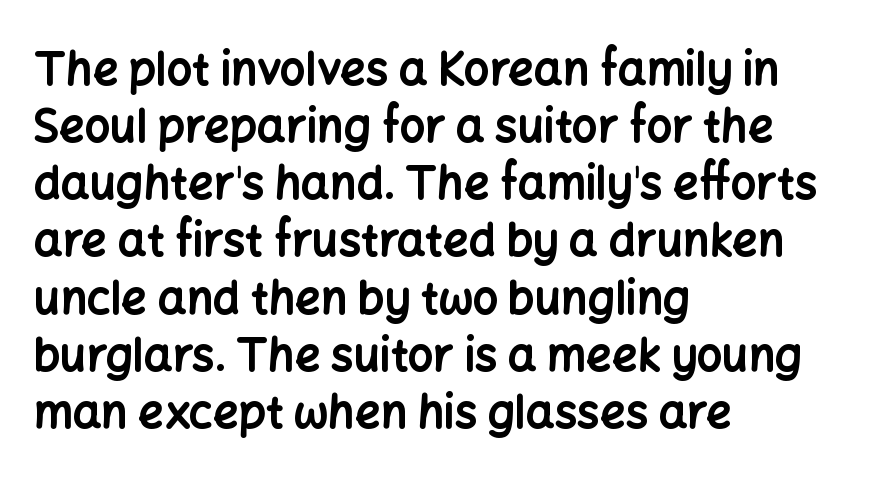
{"serif": "no", "italic": "no", "bold": "yes", "weight": "bold", "width": "normal", "stroke_contrast": "low", "x_height": "medium", "monospaced": "no", "underline": "no", "align": "left", "line_spacing": "normal", "line_spacing_ratio": 1.27, "letter_spacing": "normal", "letter_spacing_em": 0.0, "glyph_px": 45}
